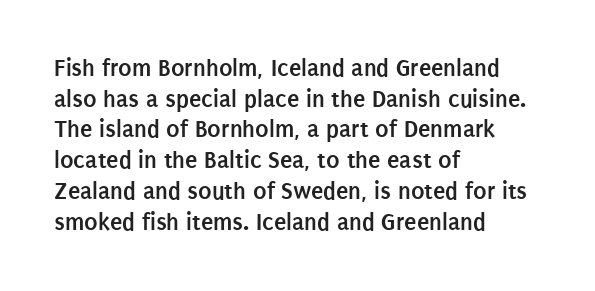
Q: Is the text bold? A: Yes.
Q: Is the text italic (slanted)? A: No, it is upright.
Q: Is the text underlined? A: No.
Q: How is the paragraph aligned? A: Left-aligned.
Q: Is the spacing between letters normal or unusually wide? A: Normal.
